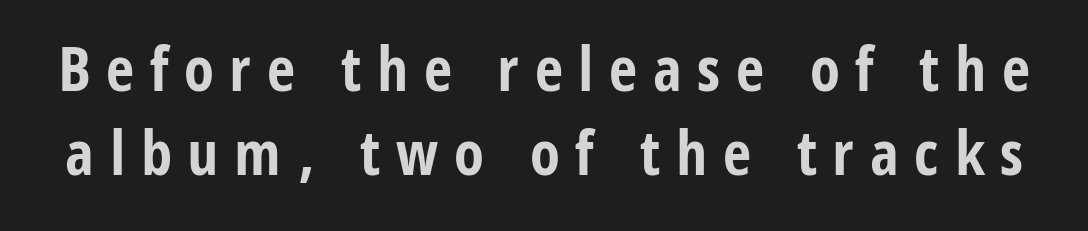
The image shows 62 px bold, condensed sans-serif type, upright; set normal line spacing (1.36x), unusually wide letter spacing (+0.25 em), not underlined; low stroke contrast and a large x-height.
